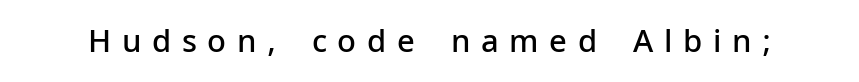
Q: Is the text bold? A: Semi-bold.
Q: Is the text italic (slanted)? A: No, it is upright.
Q: Is the typeface a serif or a sans-serif typeface? A: Sans-serif.
Q: Is the text underlined? A: No.
Q: Is the spacing between letters normal or unusually wide? A: Unusually wide.
Q: Width (condensed, normal, or wide)? A: Normal.
Q: Stroke contrast? A: Low.
Q: x-height? A: Medium.
Q: Monospaced? A: No.
